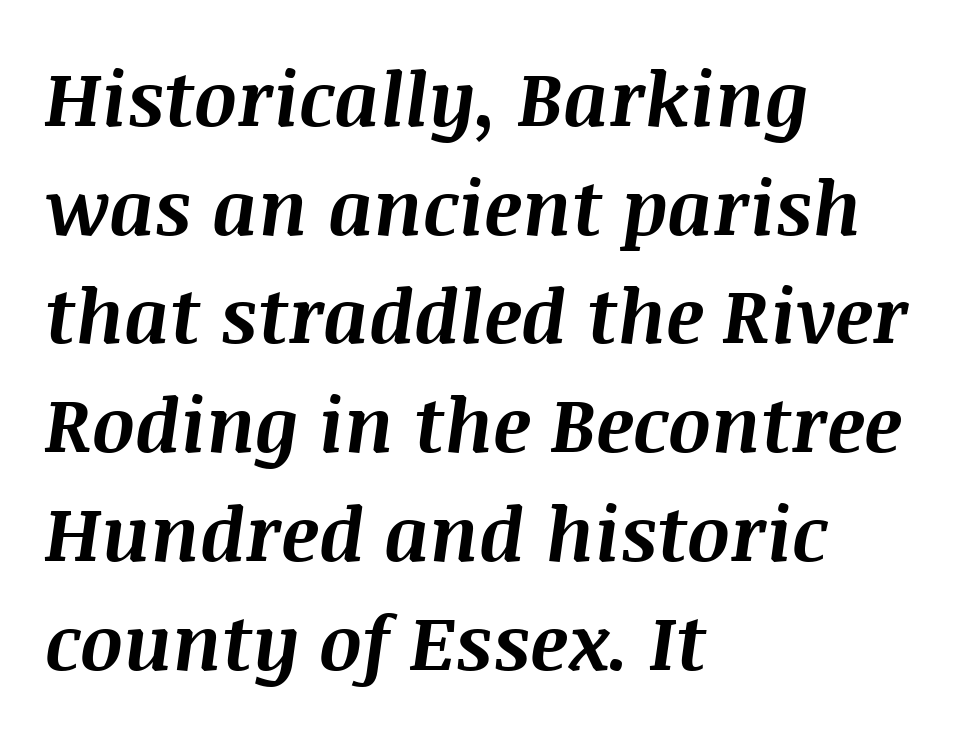
The image shows 75 px bold type, italic (leaning right); set left-aligned, normal line spacing (1.45x), normal letter spacing, not underlined; medium stroke contrast and a large x-height.
